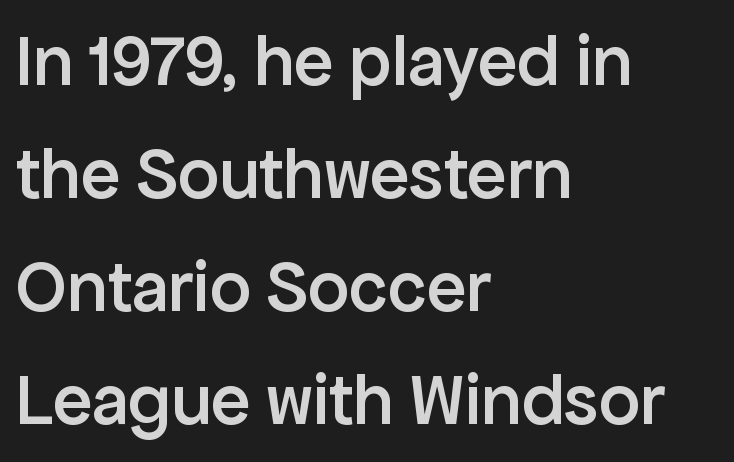
Plain, unruled lines of type. These words are printed semibold, heavier than regular yet not bold. To sum up the face: it is a sans, with no serifs. The text block is weighted toward the left margin, trailing off unevenly rightward. Tracking here is standard; glyphs follow each other at the usual distance.
